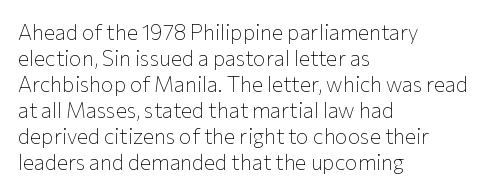
The typography opts for an upright posture over an oblique one. Unmarked baselines from the first word to the last. Students, note that the glyphs here touch the page at normal intervals. Which margin do the lines hug? The left one — the right edge is uneven. The typesetting does not lean heavy: it is not bold.
